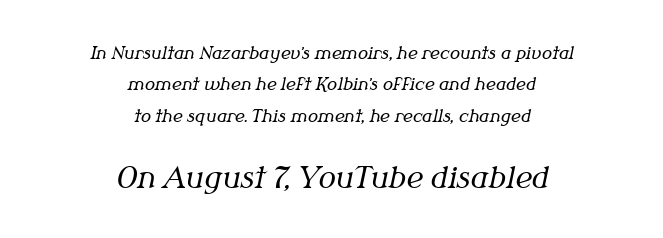
A typesetter would label this face a serif. You could not count columns in this text — the font is proportionally spaced. Words float on clear page, feet unadorned. The passage shown has conventional tracking throughout.
